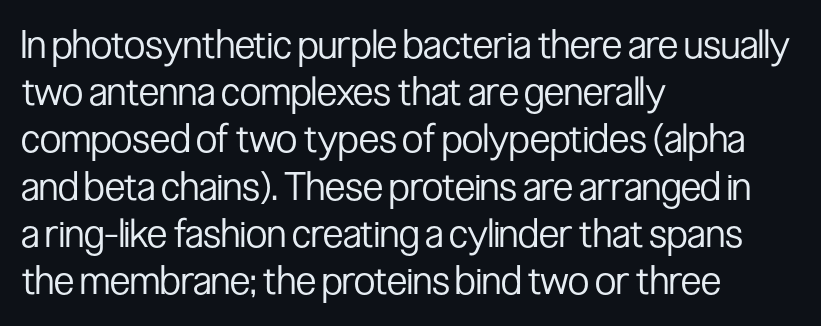
Line starts are locked; line ends wander. The space directly below the letters is spotless. The letters advance in unequal steps, a hallmark of proportional type. This is sans-serif lettering, the kind often seen on screens and signage. Italic? Not at all — the glyphs are vertical. The letters look calm and open, with moderate or lighter stems.
